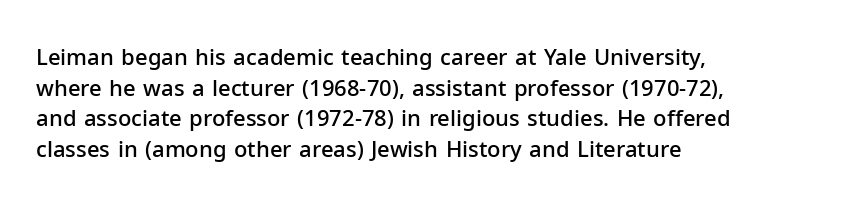
Q: Is the text bold? A: Semi-bold.
Q: Is the text italic (slanted)? A: No, it is upright.
Q: Is the text underlined? A: No.
Q: How is the paragraph aligned? A: Left-aligned.
Q: Is the spacing between letters normal or unusually wide? A: Normal.
Q: Is the spacing between lines tight, normal or loose? A: Normal.
